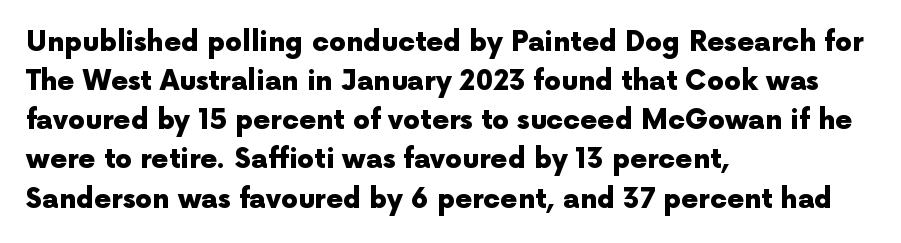
{"italic": "no", "bold": "yes", "underline": "no", "align": "left", "line_spacing": "normal", "line_spacing_ratio": 1.45, "letter_spacing": "normal", "letter_spacing_em": 0.0, "glyph_px": 27}
